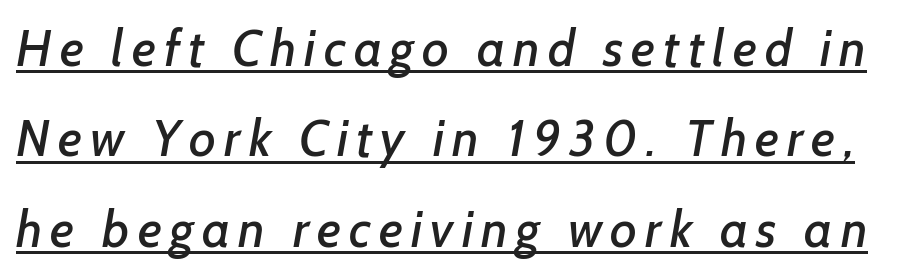
A typesetter would call this proportional, since set widths differ per character. Underlined type. Classification — sans serif.
